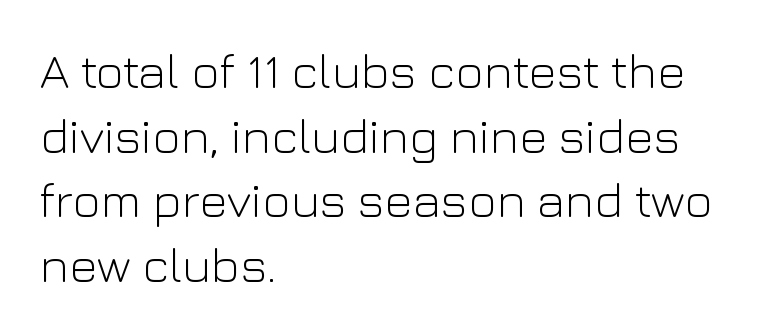
Q: Is the text bold? A: No.
Q: Is the text italic (slanted)? A: No, it is upright.
Q: Is the typeface a serif or a sans-serif typeface? A: Sans-serif.
Q: Is the text underlined? A: No.
Q: How is the paragraph aligned? A: Left-aligned.
Q: Is the spacing between letters normal or unusually wide? A: Normal.
Q: Is the spacing between lines tight, normal or loose? A: Normal.
Q: Width (condensed, normal, or wide)? A: Normal.
Q: Stroke contrast? A: Low.
Q: x-height? A: Medium.
Q: Monospaced? A: No.
